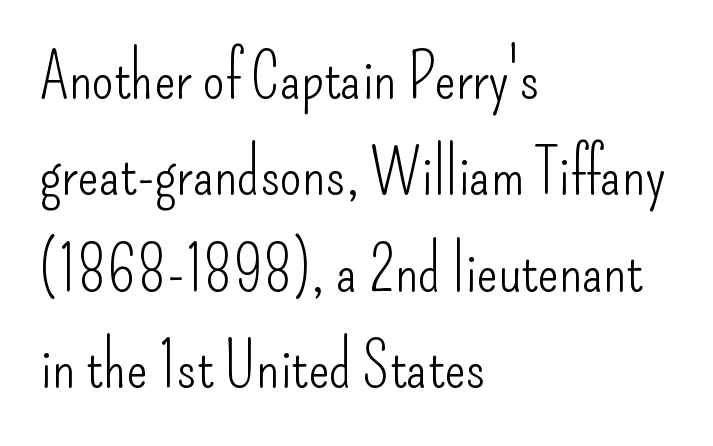
{"serif": "no", "italic": "no", "bold": "no", "weight": "light", "width": "condensed", "stroke_contrast": "low", "x_height": "small", "monospaced": "no", "underline": "no", "align": "left", "line_spacing": "normal", "line_spacing_ratio": 1.53, "letter_spacing": "normal", "letter_spacing_em": 0.0, "glyph_px": 63}
